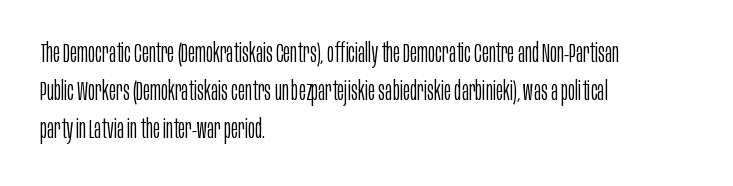
The designer left line spacing at the default. A classic flush-left, rag-right setting is used for this passage. The font sits on the lighter half of the weight spectrum, regular included. The letters stand straight up with perfectly vertical stems. No word sits above an underline.
